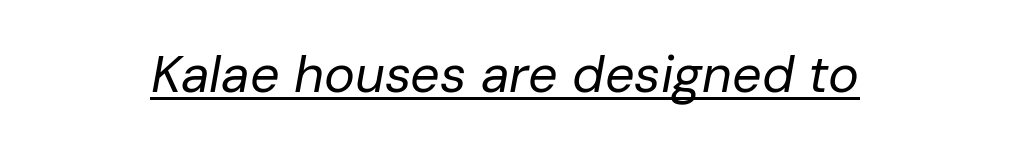
The rendering keeps characters at their native spacing. Observe the lean: these are italic letterforms. The typesetter has applied underlining to the passage shown. This sample has the flowing, uneven cadence of proportional lettering.
